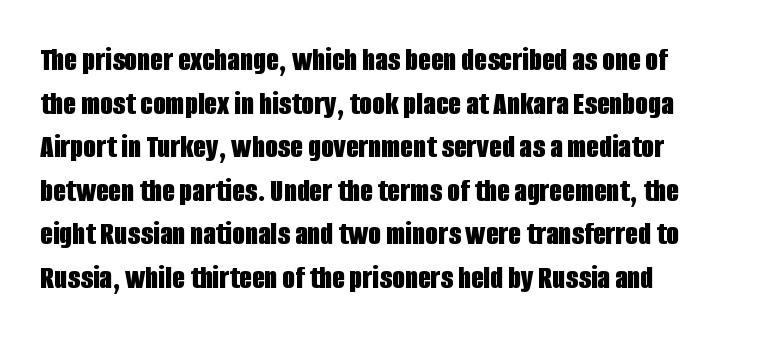
The glyphs are unaccompanied by any horizontal stroke below them. Baseline-to-baseline distance is the conventional proportion of letter height. You can tell from the bare stems that sans-serif type was used. Words appear dense and cohesive because spacing is normal. The lettering stays uniformly vertical, giving the passage a roman look.
